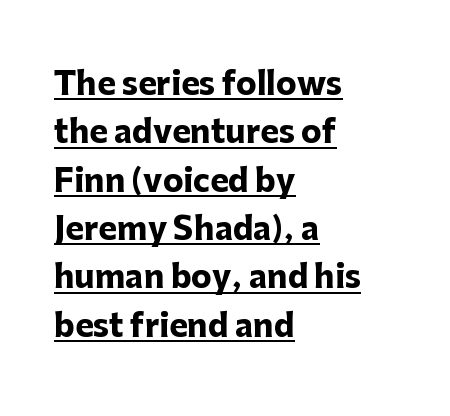
Q: Is the text bold? A: Yes.
Q: Is the text italic (slanted)? A: No, it is upright.
Q: Is the typeface a serif or a sans-serif typeface? A: Sans-serif.
Q: Is the text underlined? A: Yes.
Q: How is the paragraph aligned? A: Left-aligned.
Q: Is the spacing between letters normal or unusually wide? A: Normal.
Q: Is the spacing between lines tight, normal or loose? A: Normal.
Q: Width (condensed, normal, or wide)? A: Normal.
Q: Stroke contrast? A: Low.
Q: x-height? A: Medium.
Q: Monospaced? A: No.
